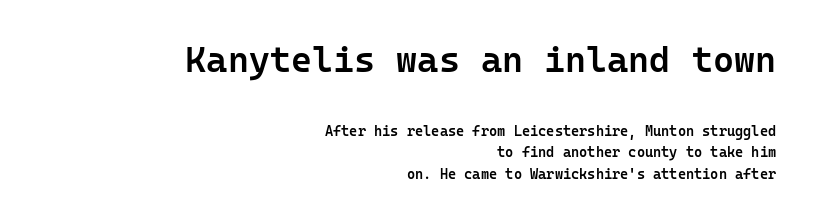
Q: Is the text bold? A: Semi-bold.
Q: Is the text italic (slanted)? A: No, it is upright.
Q: Is the typeface a serif or a sans-serif typeface? A: Sans-serif.
Q: Is the text underlined? A: No.
Q: How is the paragraph aligned? A: Right-aligned.
Q: Is the spacing between letters normal or unusually wide? A: Normal.
Q: Is the spacing between lines tight, normal or loose? A: Normal.
Q: Which block of text is set in a larger size, the first (top) or the second (bottom)? A: The first (top) one.
Q: Width (condensed, normal, or wide)? A: Normal.
Q: Stroke contrast? A: Low.
Q: x-height? A: Medium.
Q: Monospaced? A: Yes.
